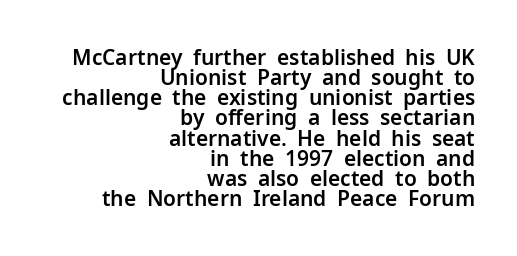
Q: Is the text italic (slanted)? A: No, it is upright.
Q: Is the text underlined? A: No.
Q: How is the paragraph aligned? A: Right-aligned.
Q: Is the spacing between letters normal or unusually wide? A: Normal.
Q: Is the spacing between lines tight, normal or loose? A: Tight.
